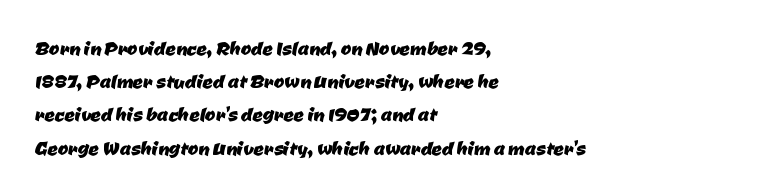
{"underline": "no", "align": "left", "line_spacing": "normal", "line_spacing_ratio": 1.33, "letter_spacing": "normal", "letter_spacing_em": 0.0, "glyph_px": 25}
